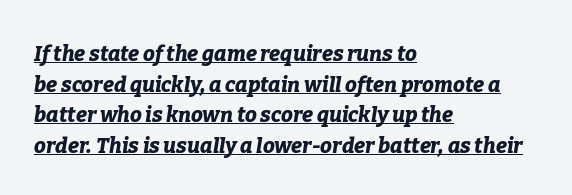
Q: Is the text bold? A: Yes.
Q: Is the text italic (slanted)? A: Yes, it leans right by about 9 degrees.
Q: Is the text underlined? A: Yes.
Q: How is the paragraph aligned? A: Left-aligned.
Q: Is the spacing between letters normal or unusually wide? A: Normal.
Q: Is the spacing between lines tight, normal or loose? A: Normal.
